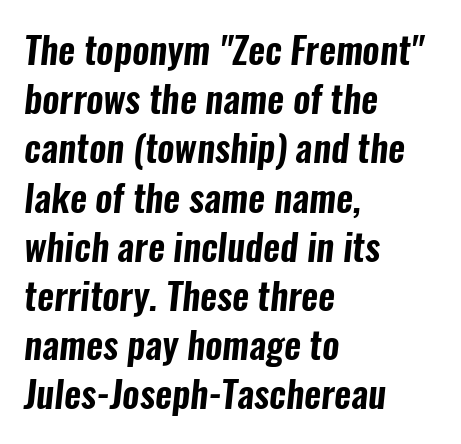
Observe the ordinary spacing: letters are neighbours, not strangers. Evenly set lines give the paragraph a standard silhouette. Here the designer chose a conventional face with non-uniform glyph widths. The area under the type is left untouched.
